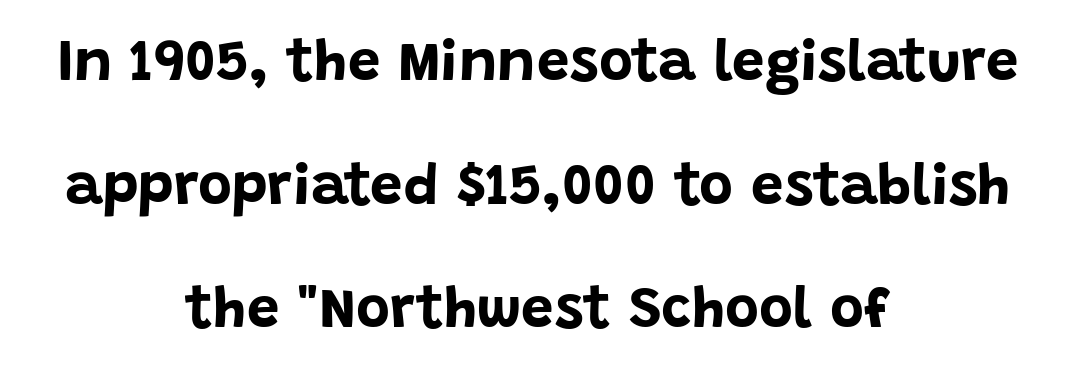
Q: Is the text bold? A: Yes.
Q: Is the text italic (slanted)? A: No, it is upright.
Q: Is the typeface a serif or a sans-serif typeface? A: Sans-serif.
Q: Is the text underlined? A: No.
Q: How is the paragraph aligned? A: Centered.
Q: Is the spacing between letters normal or unusually wide? A: Normal.
Q: Is the spacing between lines tight, normal or loose? A: Loose.
Q: Width (condensed, normal, or wide)? A: Normal.
Q: Stroke contrast? A: Low.
Q: x-height? A: Large.
Q: Monospaced? A: No.
